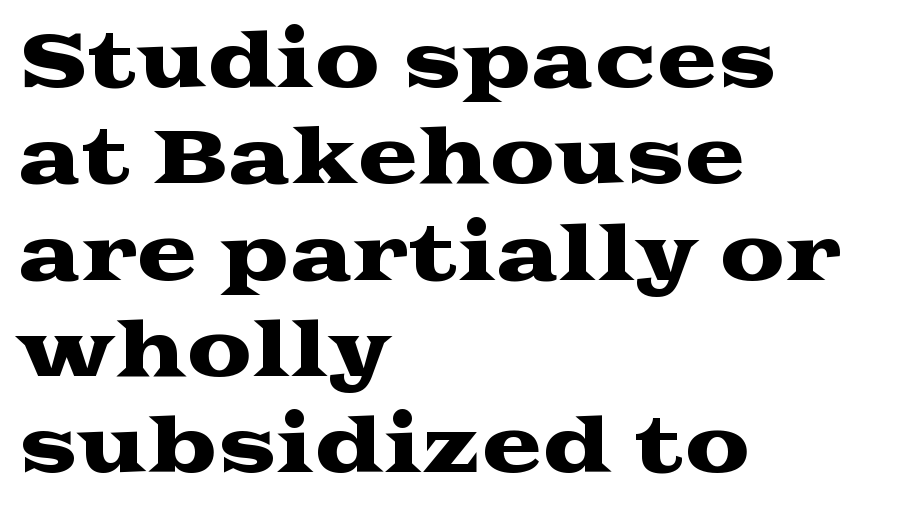
The image shows 73 px wide serif type, upright; set left-aligned, normal line spacing (1.32x), normal letter spacing, not underlined; medium stroke contrast and a medium x-height.
